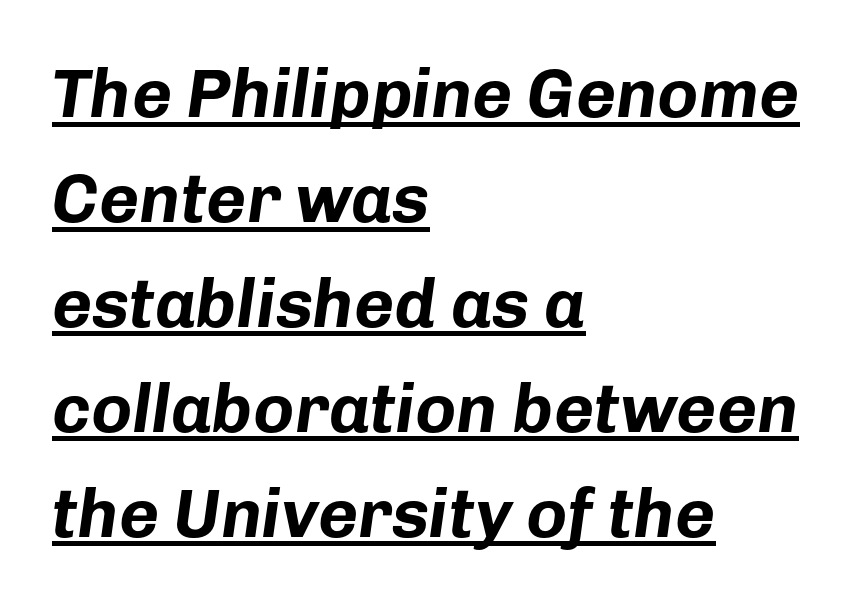
{"italic": "yes", "lean": "right", "slant_degrees": 8, "bold": "yes", "weight": "bold", "width": "normal", "stroke_contrast": "low", "x_height": "medium", "monospaced": "no", "underline": "yes", "align": "left", "line_spacing": "normal", "line_spacing_ratio": 1.52, "letter_spacing": "normal", "letter_spacing_em": 0.0, "glyph_px": 69}
